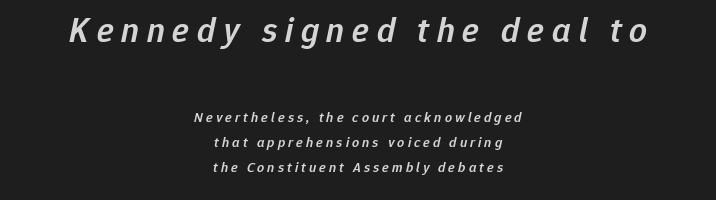
Quick note: underline off. Letter spacing: wide. Casual observation: everything's sitting right in the middle. Would a proofreader flag this as italicized? Yes.
